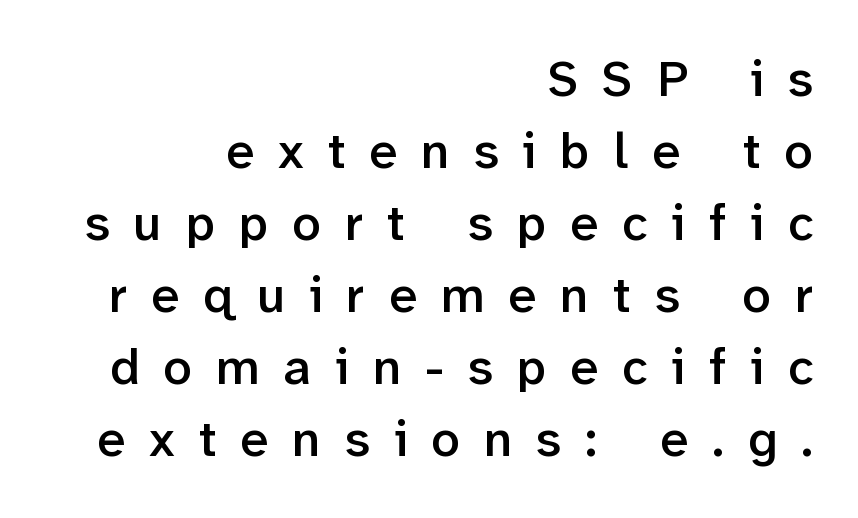
The image shows 51 px semibold sans-serif type, upright; set right-aligned, normal line spacing (1.41x), unusually wide letter spacing (+0.47 em), not underlined; low stroke contrast and a medium x-height.
